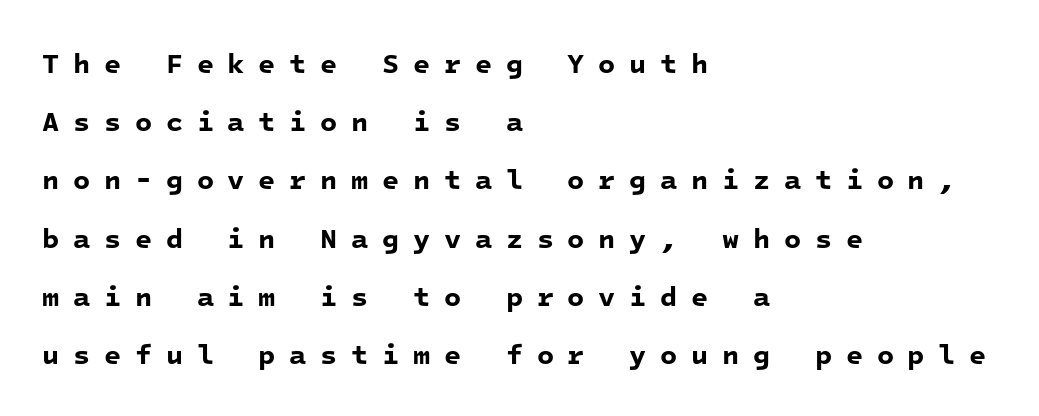
Q: Is the text bold? A: Yes.
Q: Is the typeface a serif or a sans-serif typeface? A: Sans-serif.
Q: Is the text underlined? A: No.
Q: How is the paragraph aligned? A: Left-aligned.
Q: Is the spacing between letters normal or unusually wide? A: Unusually wide.
Q: Is the spacing between lines tight, normal or loose? A: Loose.
Q: Width (condensed, normal, or wide)? A: Normal.
Q: Stroke contrast? A: Low.
Q: x-height? A: Medium.
Q: Monospaced? A: Yes.
